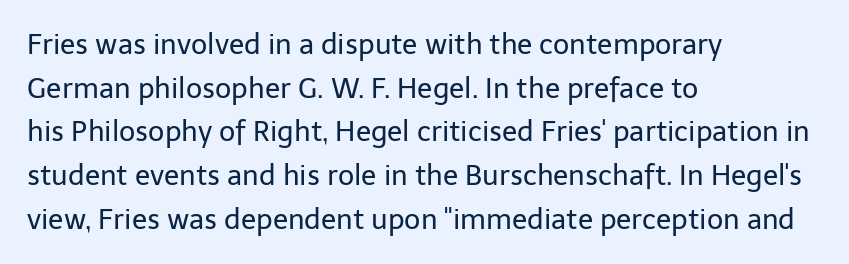
{"serif": "no", "italic": "no", "bold": "no", "weight": "regular", "width": "normal", "stroke_contrast": "low", "x_height": "medium", "monospaced": "no", "underline": "no", "align": "left", "line_spacing": "normal", "line_spacing_ratio": 1.56, "letter_spacing": "normal", "letter_spacing_em": 0.0, "glyph_px": 28}
